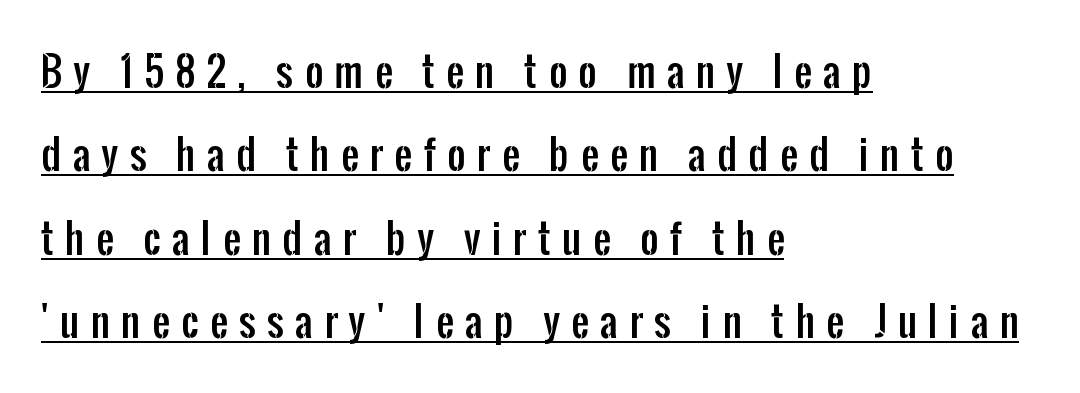
A typesetter would call this heavily tracked-out type. The rendering uses a large line-height, opening up the rows. Underline: present. Nothing sits at the stroke ends, so this counts as sans-serif.
